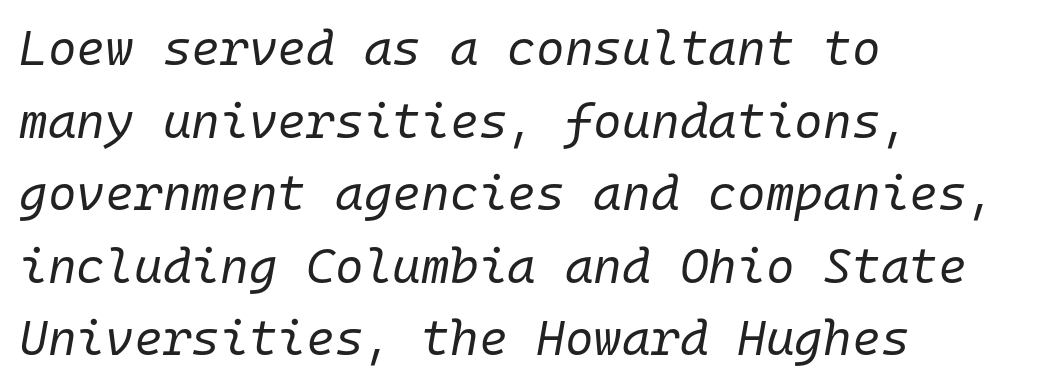
The words here are not underlined. You could count columns in this text — the font is strictly monospaced. Successive baselines arrive at the customary interval. Italic: yes, the glyphs are oblique.
